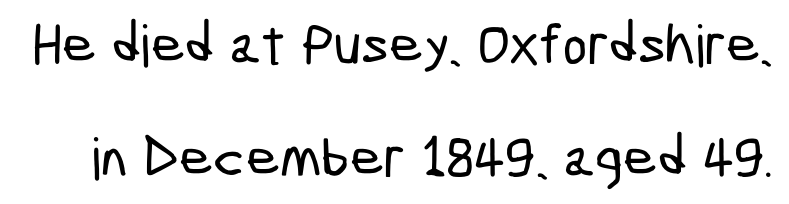
The image shows 58 px condensed sans-serif type; set loose line spacing (1.94x), normal letter spacing, not underlined; low stroke contrast and a medium x-height.
